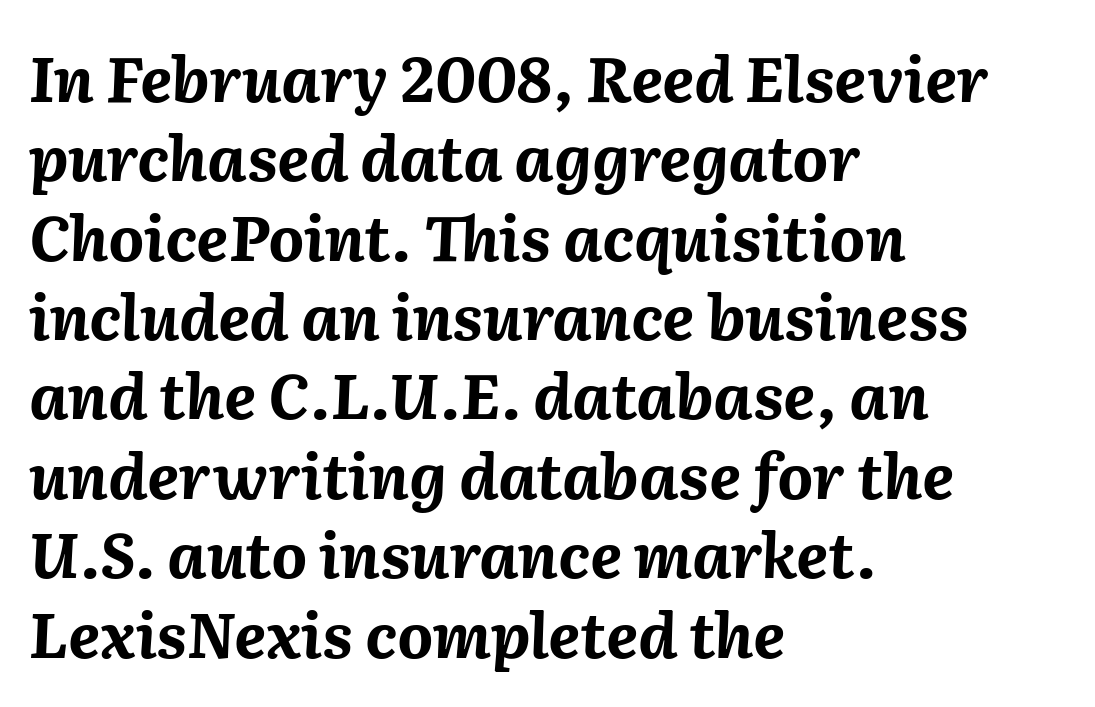
Does the copy run flush right? No — it runs flush left. The area under the type is left untouched. The type is set solid horizontally, with unmodified tracking. This sample keeps an unexceptional amount of space between lines.
